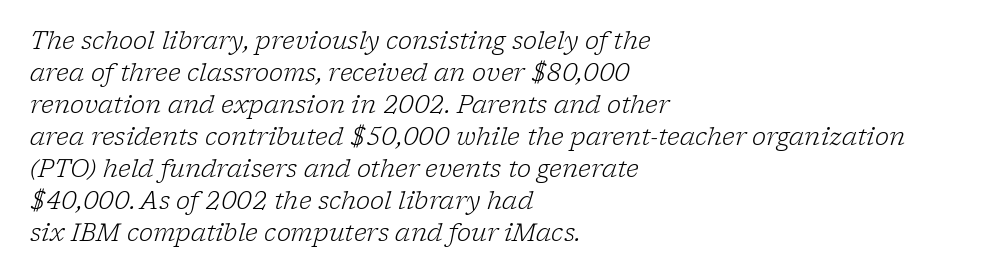
Stem width sits at or under what a default text font uses. Compared with a centered layout, this one pins lines to the left instead. Regular leading. Only glyphs here, with clear space below each row. Between one letter and the next there's only the usual sliver of space.
